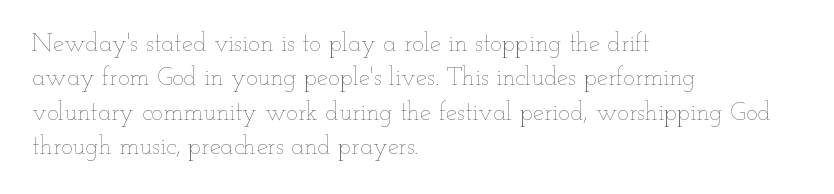
The image shows 25 px text type, upright; set left-aligned, normal line spacing (1.38x), normal letter spacing, not underlined.
